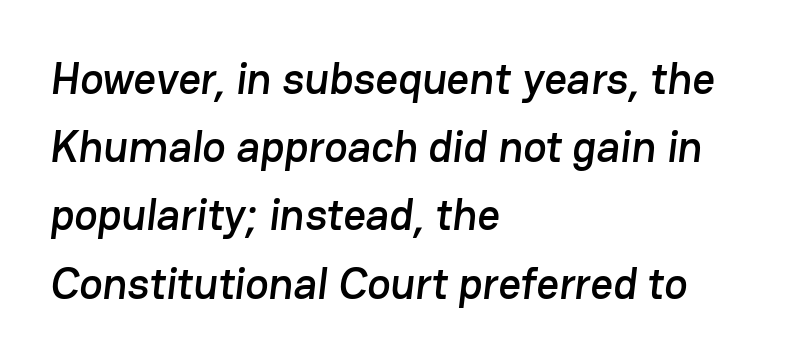
Q: Is the typeface a serif or a sans-serif typeface? A: Sans-serif.
Q: Is the text underlined? A: No.
Q: How is the paragraph aligned? A: Left-aligned.
Q: Is the spacing between letters normal or unusually wide? A: Normal.
Q: Is the spacing between lines tight, normal or loose? A: Normal.
Q: Width (condensed, normal, or wide)? A: Normal.
Q: Stroke contrast? A: Low.
Q: x-height? A: Medium.
Q: Monospaced? A: No.
